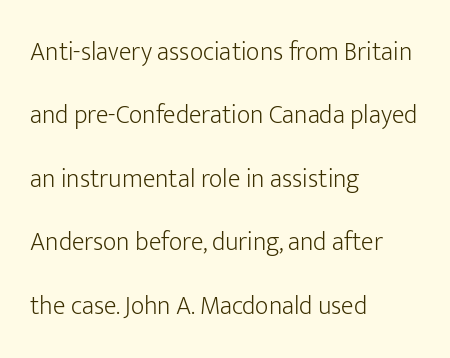
{"italic": "no", "bold": "no", "underline": "no", "align": "left", "line_spacing": "loose", "line_spacing_ratio": 2.44, "letter_spacing": "normal", "letter_spacing_em": 0.0, "glyph_px": 26}
